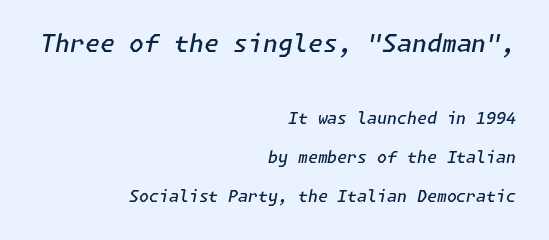
Q: Is the text bold? A: Semi-bold.
Q: Is the text italic (slanted)? A: Yes, it leans right by about 11 degrees.
Q: Is the text underlined? A: No.
Q: How is the paragraph aligned? A: Right-aligned.
Q: Is the spacing between letters normal or unusually wide? A: Normal.
Q: Is the spacing between lines tight, normal or loose? A: Loose.
Q: Which block of text is set in a larger size, the first (top) or the second (bottom)? A: The first (top) one.
